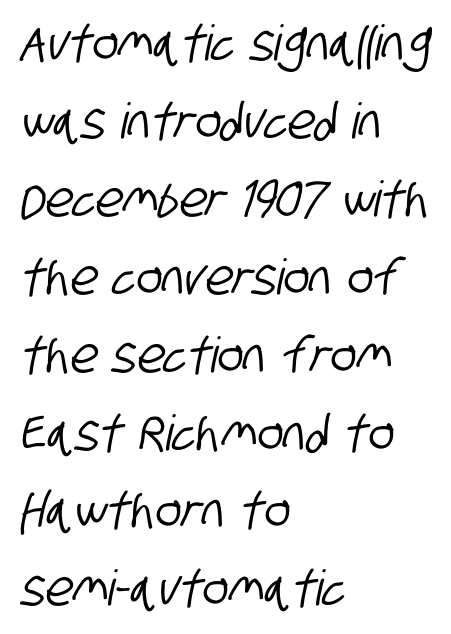
{"serif": "no", "width": "condensed", "stroke_contrast": "low", "x_height": "large", "monospaced": "no", "underline": "no", "align": "left", "line_spacing": "normal", "line_spacing_ratio": 1.59, "letter_spacing": "normal", "letter_spacing_em": 0.0, "glyph_px": 49}
